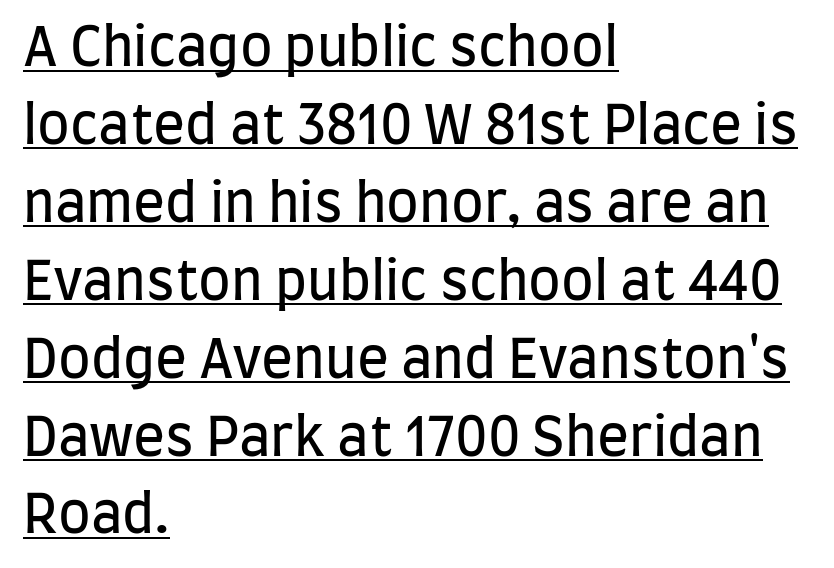
The rendering uses the underline text-decoration. Posture: straight, roman, zero tilt. Each line starts at the same left margin while the right side varies. This sample has the flowing, uneven cadence of proportional lettering. These lines sit exactly where default settings would place them.
